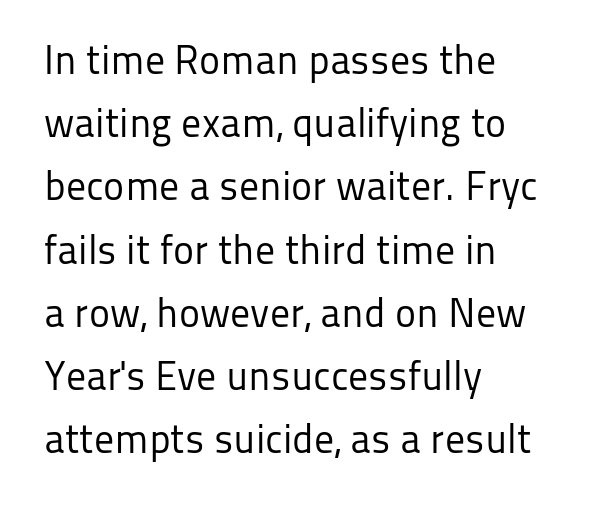
{"serif": "no", "italic": "no", "bold": "no", "weight": "regular", "width": "normal", "stroke_contrast": "low", "x_height": "medium", "monospaced": "no", "underline": "no", "align": "left", "line_spacing": "normal", "line_spacing_ratio": 1.58, "letter_spacing": "normal", "letter_spacing_em": 0.0, "glyph_px": 40}
